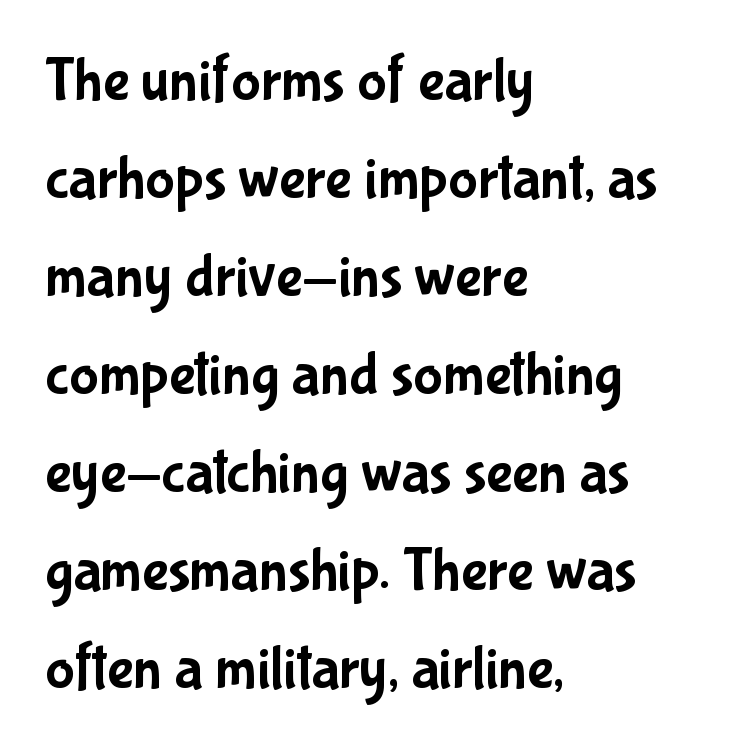
Grotesque or geometric, the face here clearly has no serifs. If you measured baseline to baseline, you'd find a middling distance. Each letter keeps its own natural width here, so spacing adapts to shape. In CSS terms this would be text-align: left. Has an underline been added? It has not. Words appear dense and cohesive because spacing is normal.
